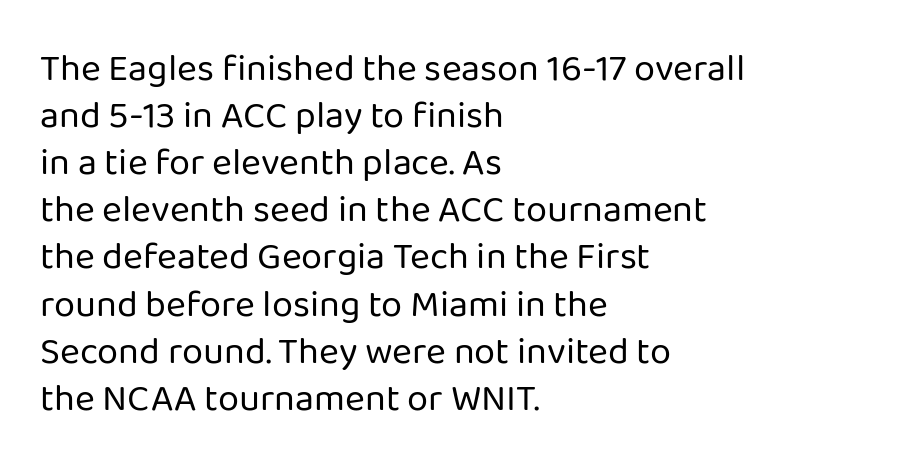
Q: Is the text bold? A: No.
Q: Is the text italic (slanted)? A: No, it is upright.
Q: Is the typeface a serif or a sans-serif typeface? A: Sans-serif.
Q: Is the text underlined? A: No.
Q: How is the paragraph aligned? A: Left-aligned.
Q: Is the spacing between letters normal or unusually wide? A: Normal.
Q: Width (condensed, normal, or wide)? A: Normal.
Q: Stroke contrast? A: Low.
Q: x-height? A: Medium.
Q: Monospaced? A: No.
